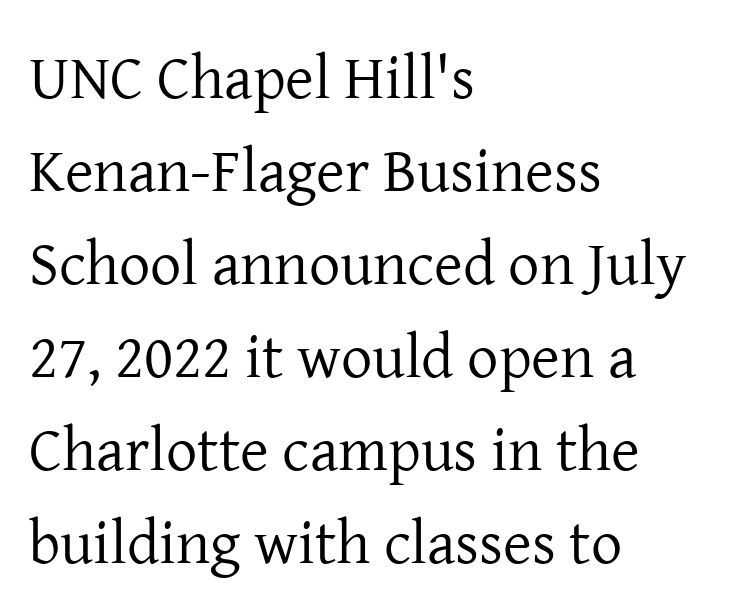
{"serif": "yes", "italic": "no", "bold": "no", "weight": "regular", "width": "normal", "stroke_contrast": "low", "x_height": "medium", "monospaced": "no", "underline": "no", "align": "left", "line_spacing": "normal", "line_spacing_ratio": 1.5, "letter_spacing": "normal", "letter_spacing_em": 0.0, "glyph_px": 62}
